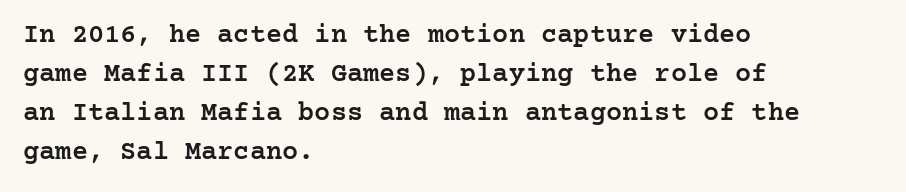
{"italic": "no", "bold": "semi", "underline": "no", "align": "left", "line_spacing": "normal", "line_spacing_ratio": 1.45, "letter_spacing": "normal", "letter_spacing_em": 0.0, "glyph_px": 27}
